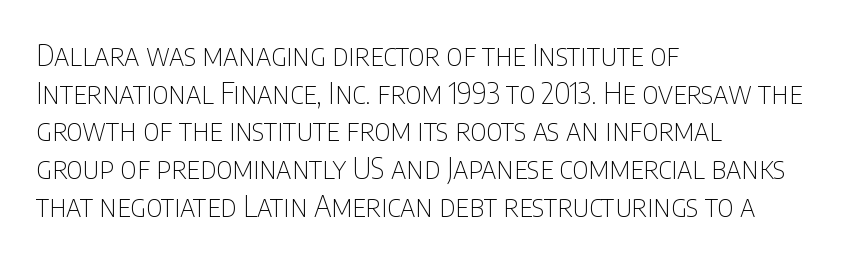
Descender tails drop into unmarked territory. Letterform terminals end flat and unadorned throughout the passage. Students, note that the glyphs here touch the page at normal intervals. You could not count columns in this text — the font is proportionally spaced.
